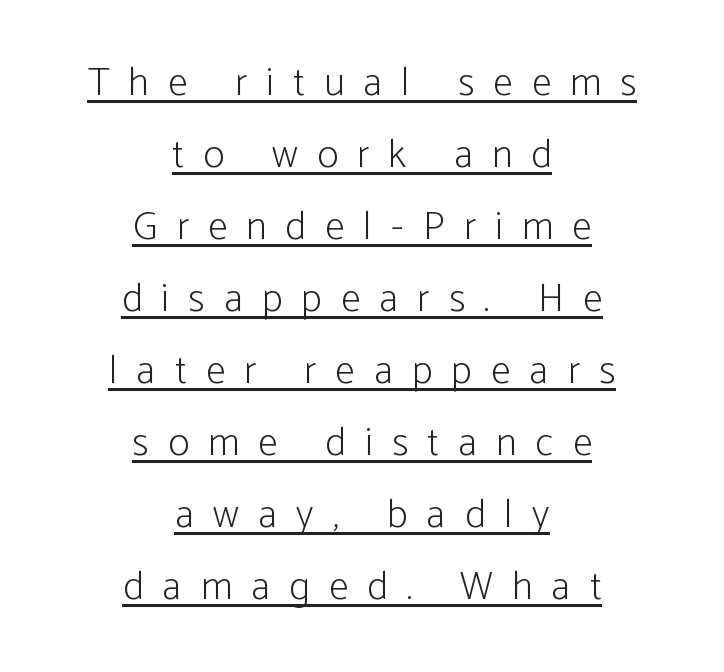
Q: Is the text bold? A: No.
Q: Is the text italic (slanted)? A: No, it is upright.
Q: Is the typeface a serif or a sans-serif typeface? A: Sans-serif.
Q: Is the text underlined? A: Yes.
Q: How is the paragraph aligned? A: Centered.
Q: Is the spacing between letters normal or unusually wide? A: Unusually wide.
Q: Width (condensed, normal, or wide)? A: Condensed.
Q: Stroke contrast? A: Low.
Q: x-height? A: Medium.
Q: Monospaced? A: No.
